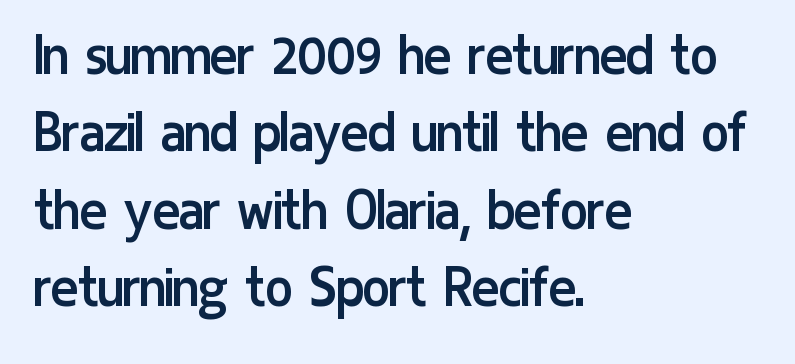
Where is the straight margin? On the left. Quick note: underline off. Italic? Not at all — the glyphs are vertical. Vertical stems look standard width or narrower in stroke. This sample uses plain, unmodified letter spacing.
